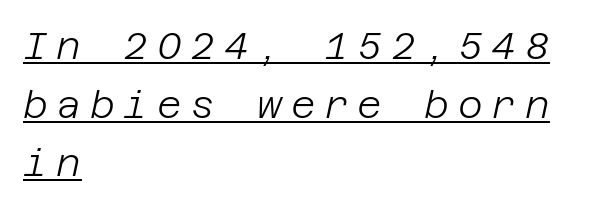
Horizontally, the lines are justified to the leading edge only. This is oblique type, the kind used for emphasis or titles. Compared with typical paragraphs, the rows here are spaced about the same. This rendering widens character spacing well past its baseline value. Heaviness? Minimal to ordinary, like unemphasized prose. The rendering uses the underline text-decoration.
